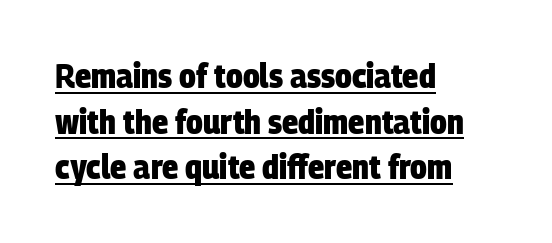
I'd call this a sans setting — the letters go barefoot. The characters look thick and weighty, a clear bold. The tracking reads as untouched default to a designer's eye. Does the copy run flush right? No — it runs flush left. The rendering uses a moderate line-height, typical for paragraphs. Caption: lettering with a line underneath.
